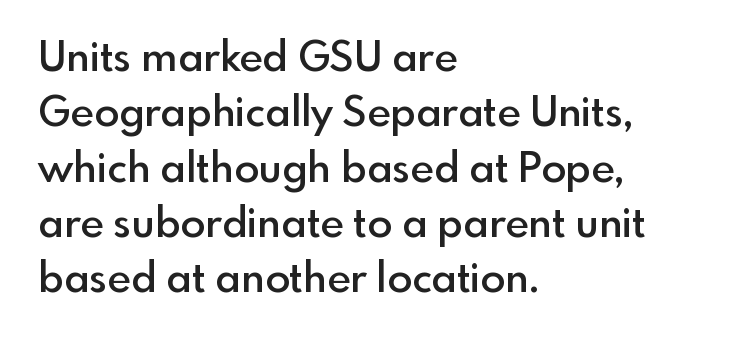
Does the lettering tilt? It doesn't — this is upright. A bare baseline throughout the passage. Is this a fixed-width face? No — the glyphs have proportional, varying widths. Type style note: lacks serifs. No extra tracking has been applied to these lines.
